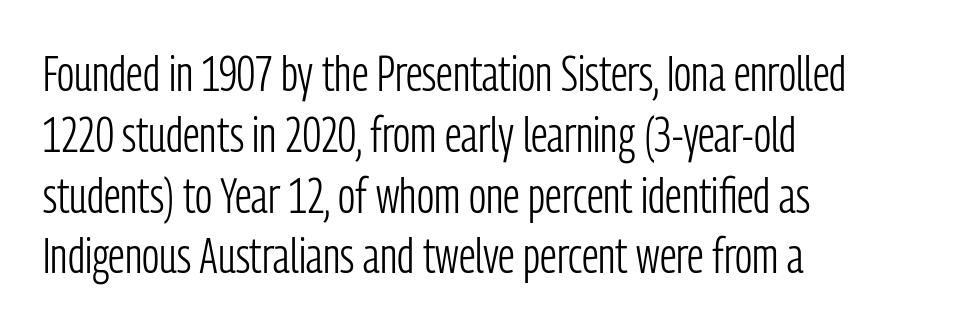
Q: Is the text bold? A: No.
Q: Is the text italic (slanted)? A: No, it is upright.
Q: Is the typeface a serif or a sans-serif typeface? A: Sans-serif.
Q: Is the text underlined? A: No.
Q: How is the paragraph aligned? A: Left-aligned.
Q: Is the spacing between letters normal or unusually wide? A: Normal.
Q: Width (condensed, normal, or wide)? A: Condensed.
Q: Stroke contrast? A: Low.
Q: x-height? A: Medium.
Q: Monospaced? A: No.
